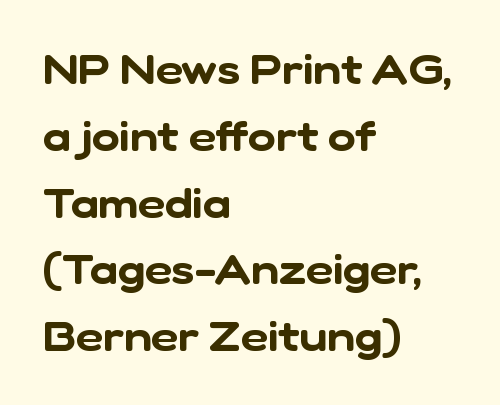
The image shows 42 px sans-serif type; set left-aligned, normal line spacing (1.59x), normal letter spacing, not underlined; low stroke contrast and a medium x-height.
